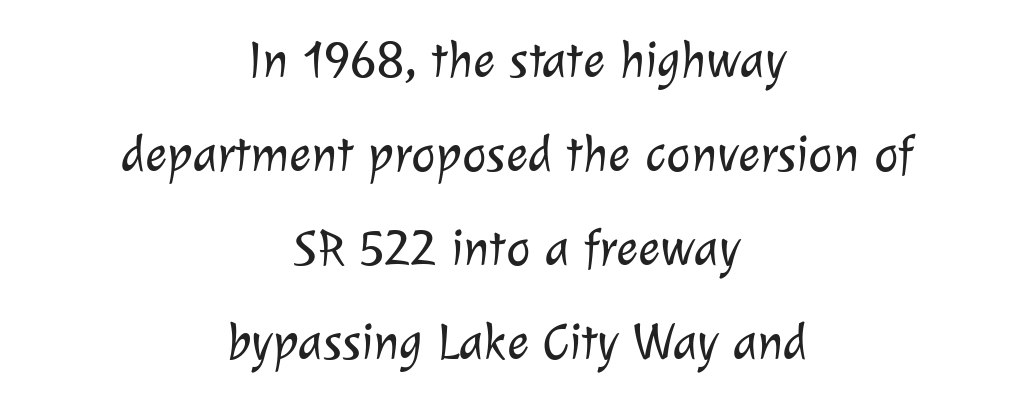
Q: Is the text bold? A: No.
Q: Is the typeface a serif or a sans-serif typeface? A: Sans-serif.
Q: Is the text underlined? A: No.
Q: How is the paragraph aligned? A: Centered.
Q: Is the spacing between letters normal or unusually wide? A: Normal.
Q: Width (condensed, normal, or wide)? A: Normal.
Q: Stroke contrast? A: Low.
Q: x-height? A: Medium.
Q: Monospaced? A: No.
